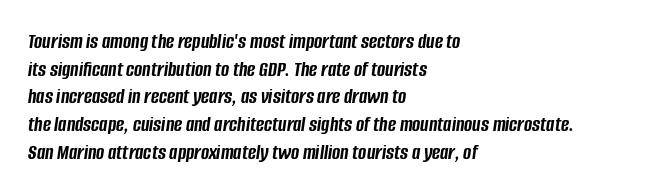
The image shows 22 px bold type, italic (leaning right); set left-aligned, normal line spacing (1.26x), normal letter spacing, not underlined.
